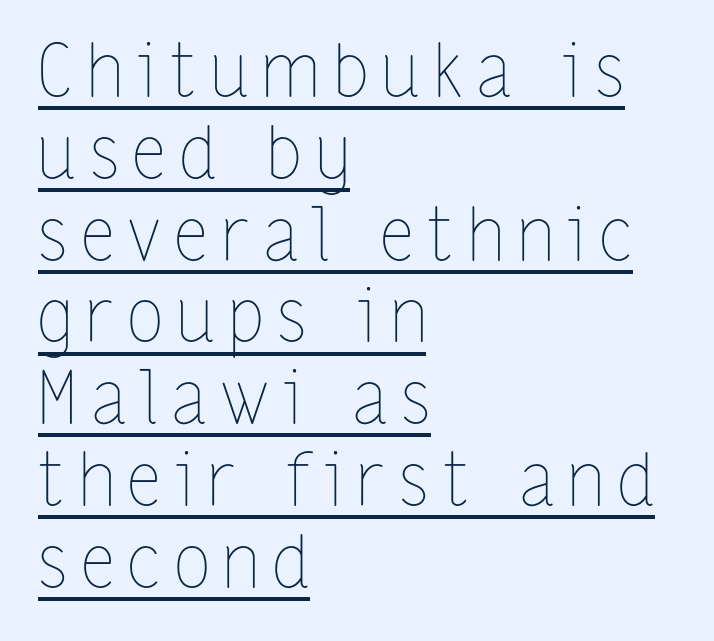
{"italic": "no", "bold": "no", "weight": "thin", "width": "condensed", "stroke_contrast": "low", "x_height": "medium", "monospaced": "no", "underline": "yes", "align": "left", "line_spacing": "tight", "line_spacing_ratio": 1.12, "letter_spacing": "wide", "letter_spacing_em": 0.2, "glyph_px": 73}
